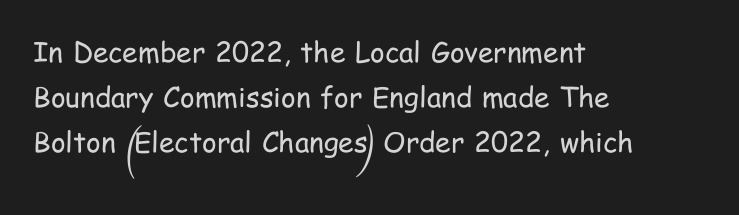
Q: Is the text bold? A: No.
Q: Is the text italic (slanted)? A: No, it is upright.
Q: Is the typeface a serif or a sans-serif typeface? A: Sans-serif.
Q: Is the text underlined? A: No.
Q: How is the paragraph aligned? A: Left-aligned.
Q: Is the spacing between letters normal or unusually wide? A: Normal.
Q: Is the spacing between lines tight, normal or loose? A: Normal.
Q: Width (condensed, normal, or wide)? A: Condensed.
Q: Stroke contrast? A: Low.
Q: x-height? A: Medium.
Q: Monospaced? A: No.
